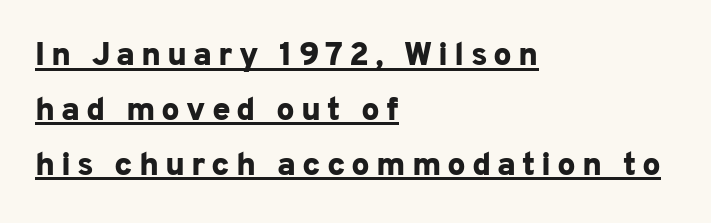
Q: Is the text bold? A: Yes.
Q: Is the text italic (slanted)? A: No, it is upright.
Q: Is the typeface a serif or a sans-serif typeface? A: Sans-serif.
Q: Is the text underlined? A: Yes.
Q: How is the paragraph aligned? A: Left-aligned.
Q: Is the spacing between lines tight, normal or loose? A: Normal.
Q: Width (condensed, normal, or wide)? A: Normal.
Q: Stroke contrast? A: Low.
Q: x-height? A: Medium.
Q: Monospaced? A: No.
